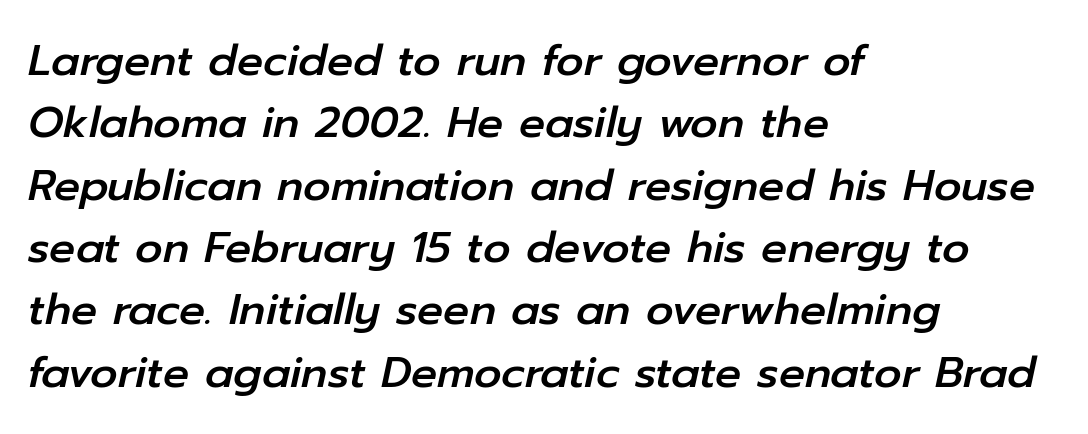
{"italic": "yes", "lean": "right", "slant_degrees": 12, "width": "normal", "stroke_contrast": "low", "x_height": "medium", "monospaced": "no", "underline": "no", "align": "left", "line_spacing": "normal", "line_spacing_ratio": 1.45, "letter_spacing": "normal", "letter_spacing_em": 0.0, "glyph_px": 43}
